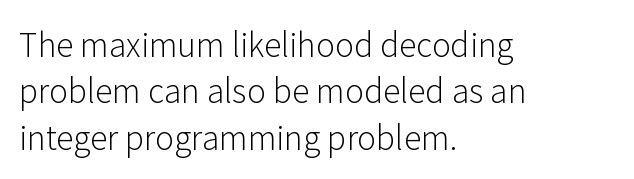
{"serif": "no", "italic": "no", "bold": "no", "weight": "light", "width": "normal", "stroke_contrast": "low", "x_height": "medium", "monospaced": "no", "underline": "no", "align": "left", "line_spacing": "normal", "line_spacing_ratio": 1.45, "letter_spacing": "normal", "letter_spacing_em": 0.0, "glyph_px": 32}
